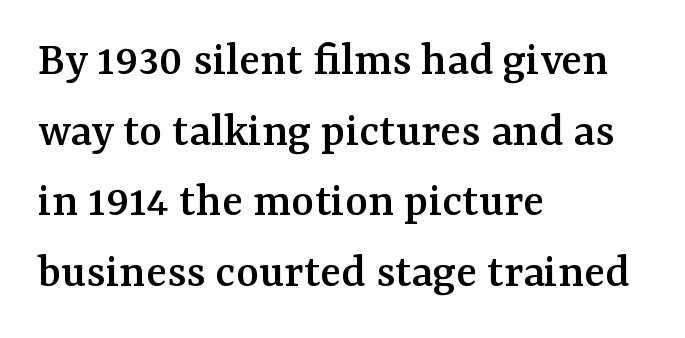
Beneath every word, the page is bare. Here the designer chose a conventional face with non-uniform glyph widths. Horizontal bands of white between lines are of average thickness. Is this a sans? No — the strokes have serifs. Vertical strokes here are truly vertical.
